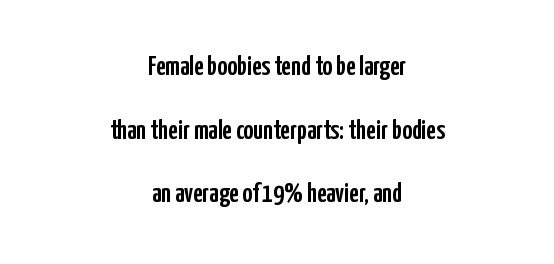
The image shows 27 px text type, upright; set centered, loose line spacing (2.36x), normal letter spacing, not underlined.
